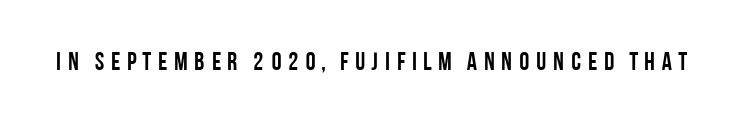
Q: Is the text bold? A: Yes.
Q: Is the text italic (slanted)? A: No, it is upright.
Q: Is the text underlined? A: No.
